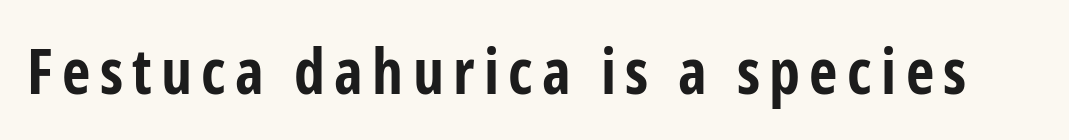
Q: Is the text bold? A: Yes.
Q: Is the text italic (slanted)? A: No, it is upright.
Q: Is the typeface a serif or a sans-serif typeface? A: Sans-serif.
Q: Is the text underlined? A: No.
Q: Width (condensed, normal, or wide)? A: Condensed.
Q: Stroke contrast? A: Low.
Q: x-height? A: Medium.
Q: Monospaced? A: No.
